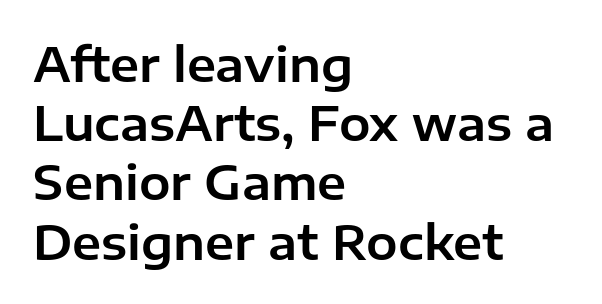
{"serif": "no", "italic": "no", "width": "normal", "stroke_contrast": "low", "x_height": "medium", "monospaced": "no", "underline": "no", "align": "left", "line_spacing": "normal", "line_spacing_ratio": 1.26, "letter_spacing": "normal", "letter_spacing_em": 0.0, "glyph_px": 47}
